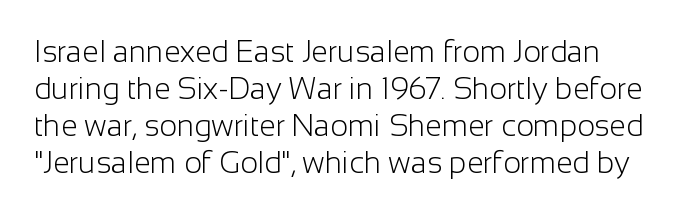
{"serif": "no", "italic": "no", "bold": "no", "weight": "light", "width": "normal", "stroke_contrast": "low", "x_height": "medium", "monospaced": "no", "underline": "no", "line_spacing_ratio": 1.23, "letter_spacing": "normal", "letter_spacing_em": 0.0, "glyph_px": 30}
